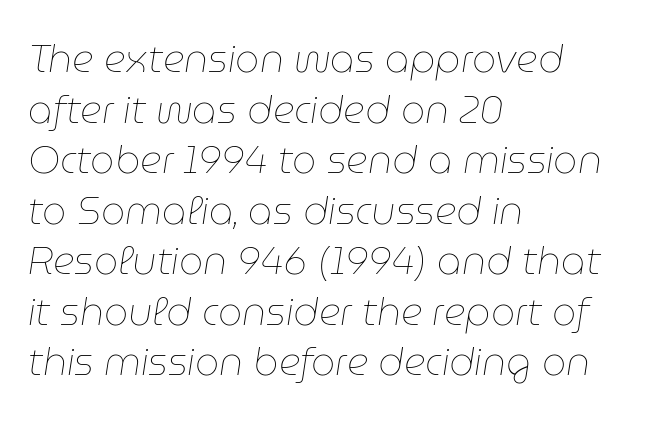
Rule under the text: the space is simply empty. No letter is thick-stroked: the sample isn't bold. Every row of glyphs begins at an identical x-position on the left. Note the varied advance widths — an 'i' is clearly narrower than an 'm'. The lines sit at an ordinary, default distance from one another. The rendering keeps characters at their native spacing.
